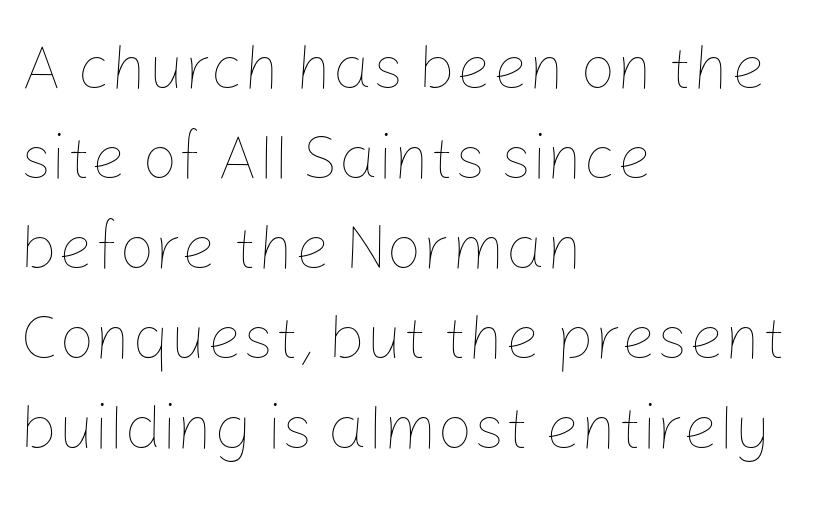
Q: Is the text bold? A: No.
Q: Is the text italic (slanted)? A: No, it is upright.
Q: Is the text underlined? A: No.
Q: How is the paragraph aligned? A: Left-aligned.
Q: Is the spacing between letters normal or unusually wide? A: Normal.
Q: Is the spacing between lines tight, normal or loose? A: Normal.
Q: Width (condensed, normal, or wide)? A: Normal.
Q: Stroke contrast? A: Low.
Q: x-height? A: Medium.
Q: Monospaced? A: No.
